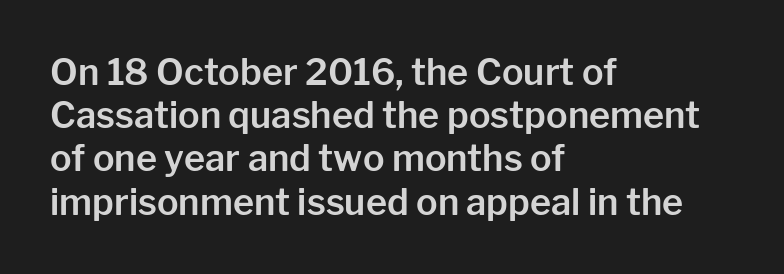
This is sans-serif lettering, the kind often seen on screens and signage. The letters advance in unequal steps, a hallmark of proportional type. The zone under the glyphs is completely vacant. Rendered with straight, roman letterforms. Layout note: lines flush left.
